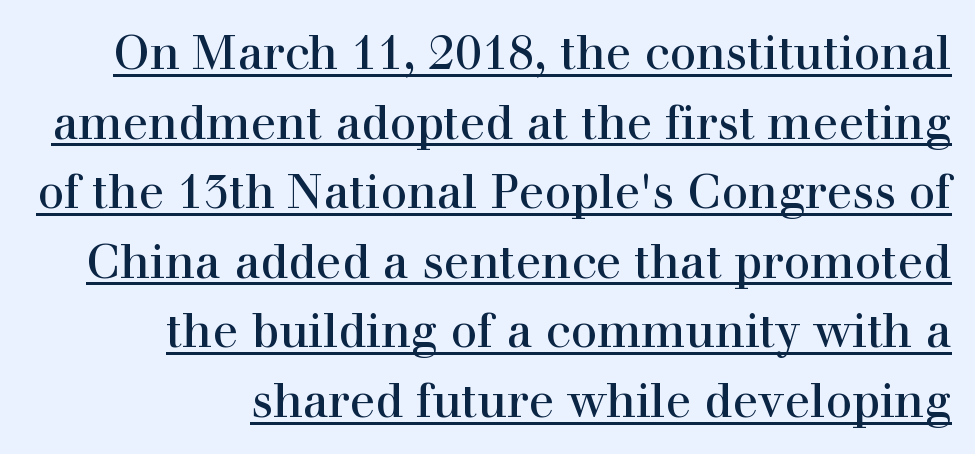
Q: Is the text italic (slanted)? A: No, it is upright.
Q: Is the typeface a serif or a sans-serif typeface? A: Serif.
Q: Is the text underlined? A: Yes.
Q: How is the paragraph aligned? A: Right-aligned.
Q: Is the spacing between letters normal or unusually wide? A: Normal.
Q: Is the spacing between lines tight, normal or loose? A: Normal.
Q: Width (condensed, normal, or wide)? A: Normal.
Q: x-height? A: Medium.
Q: Monospaced? A: No.
